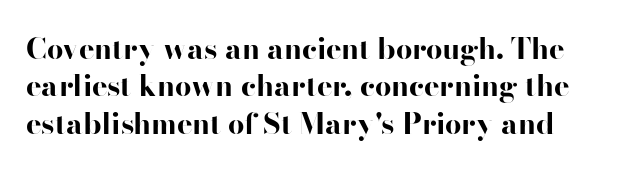
Font category for this specimen: sans-serif. Weight: bold. Type without underlining. Spacing between characters is what you'd get straight out of the box. A typesetter would mark this as roman, not italic.
